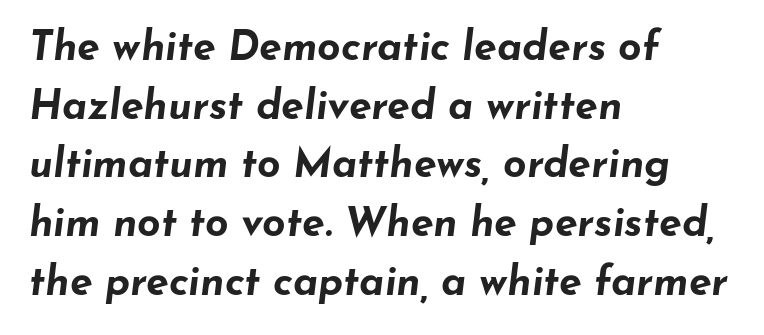
Horizontally, the lines are justified to the leading edge only. Underlining? Definitely not there. A typesetter would call this proportional, since set widths differ per character. If you drew a line through each stem, it would be angled.
